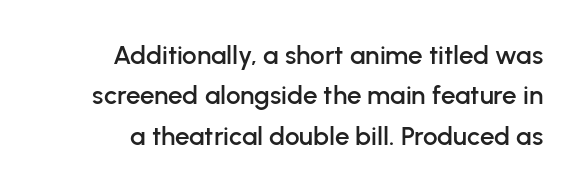
Letters rest on an invisible, unmarked baseline. Rows of type keep a routine distance in the vertical direction. A roman cut, with each character standing at attention. Standard letterfit; no display-style spreading of the glyphs.
